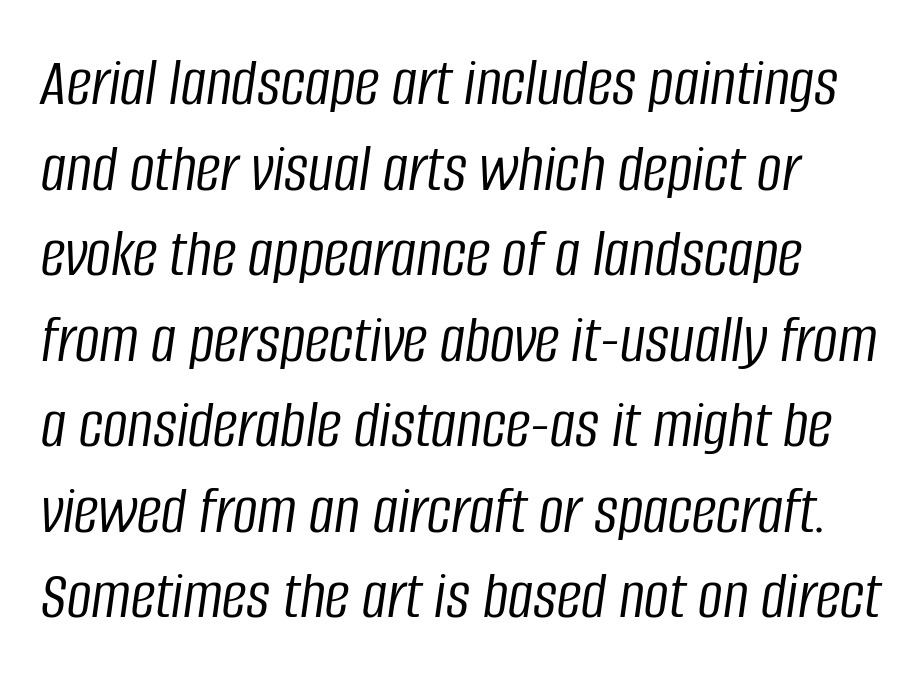
Q: Is the text bold? A: No.
Q: Is the text italic (slanted)? A: Yes, it leans right by about 8 degrees.
Q: Is the text underlined? A: No.
Q: Is the spacing between letters normal or unusually wide? A: Normal.
Q: Width (condensed, normal, or wide)? A: Condensed.
Q: Stroke contrast? A: Low.
Q: x-height? A: Large.
Q: Monospaced? A: No.
